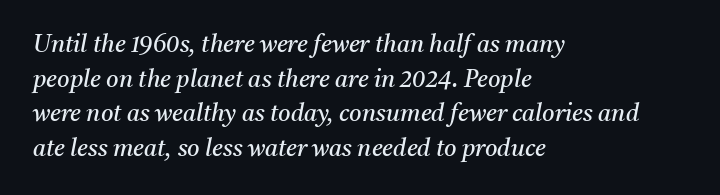
Glyph-to-glyph distance matches everyday printed text. Has an underline been added? It has not. Honestly, the row spacing looks completely unremarkable. There's an unmistakable incline to the writing here.
